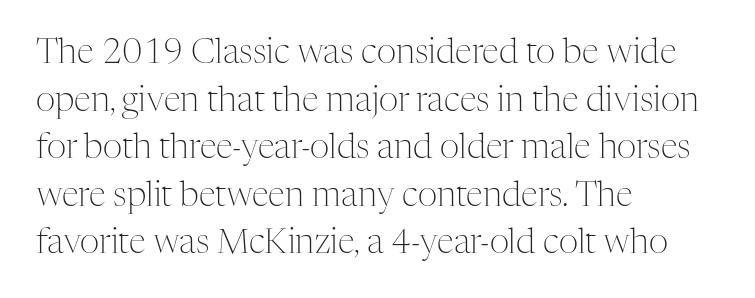
{"serif": "yes", "italic": "no", "bold": "no", "weight": "light", "width": "normal", "stroke_contrast": "medium", "x_height": "medium", "monospaced": "no", "underline": "no", "align": "left", "line_spacing": "normal", "line_spacing_ratio": 1.4, "letter_spacing": "normal", "letter_spacing_em": 0.0, "glyph_px": 34}
